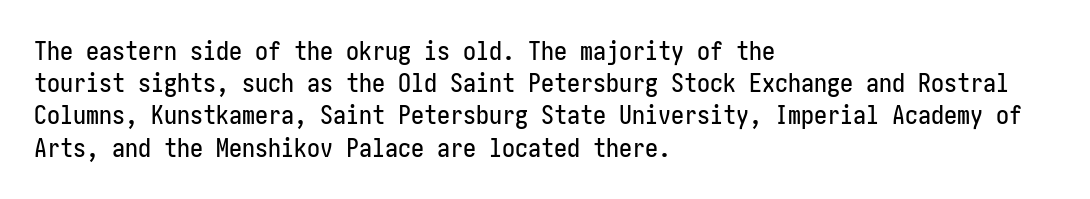
You could call the tracking neutral — neither tight nor loose. Posture: upright roman. Which margin do the lines hug? The left one — the right edge is uneven. Decoration check: the copy has no underline.
